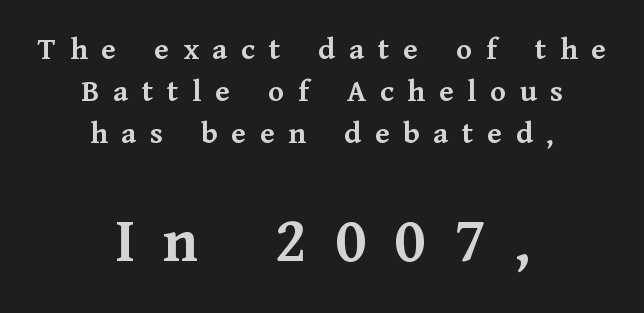
The image shows 64 px semibold serif type, upright; set centered, normal line spacing (1.31x), unusually wide letter spacing (+0.43 em), not underlined; the second (bottom) block is 2.0x larger; medium stroke contrast and a medium x-height.
